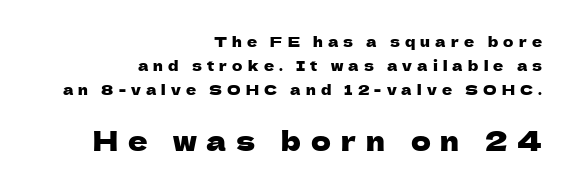
Designer's note — italics off, roman on. Glance below the letters and you will spot only blank space. The following chunk of copy outweighs the initial chunk in type size. The line texture is sparse and dotted thanks to wide tracking. Typeset ragged left — the right edge is the straight one.
